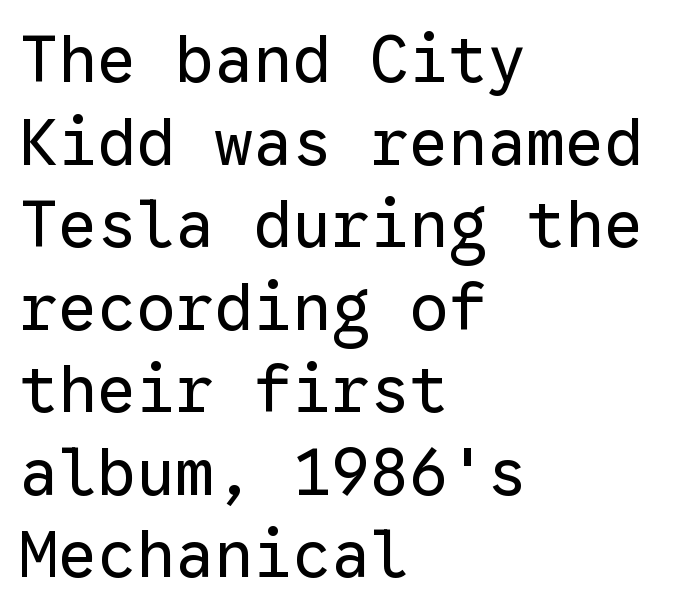
The font family rendered here belongs to the sans-serif group. Nobody touched the tracking dial on this one. The words here are not underlined. The specimen reads as upright at a glance. Weight: in the light-to-regular range.
